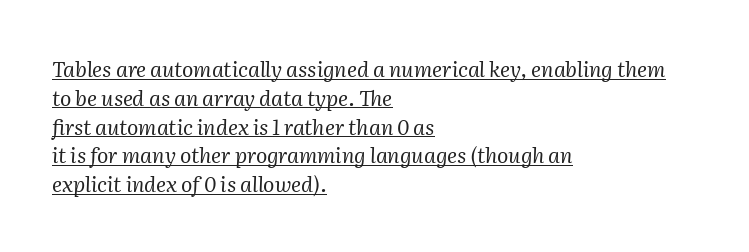
The image shows 21 px text type, italic (leaning right); set left-aligned, normal line spacing (1.37x), normal letter spacing, underlined.
